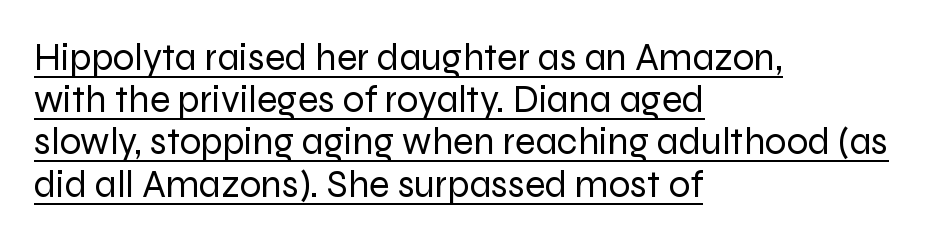
Check the space under the baseline: a stroke is drawn there. Letters have the restrained weight of plain body copy at most. The characters display no serif detailing; their extremities are plain. This sample has the flowing, uneven cadence of proportional lettering. One glance says dense: line gaps are narrower than usual. Nobody touched the tracking dial on this one.
